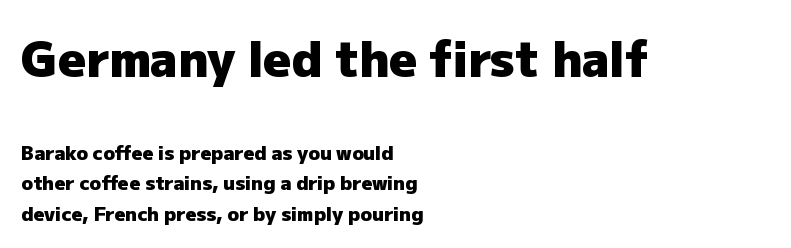
Q: Is the text bold? A: Yes.
Q: Is the text italic (slanted)? A: No, it is upright.
Q: Is the typeface a serif or a sans-serif typeface? A: Sans-serif.
Q: Is the text underlined? A: No.
Q: How is the paragraph aligned? A: Left-aligned.
Q: Is the spacing between letters normal or unusually wide? A: Normal.
Q: Is the spacing between lines tight, normal or loose? A: Normal.
Q: Which block of text is set in a larger size, the first (top) or the second (bottom)? A: The first (top) one.
Q: Width (condensed, normal, or wide)? A: Normal.
Q: Stroke contrast? A: Low.
Q: x-height? A: Medium.
Q: Monospaced? A: No.
